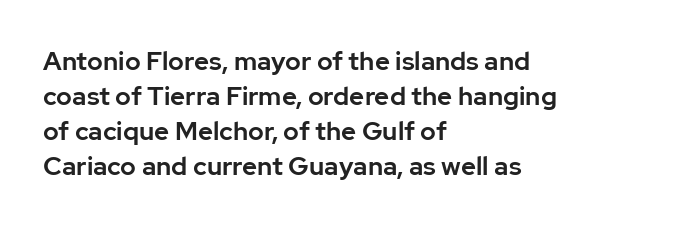
Q: Is the text italic (slanted)? A: No, it is upright.
Q: Is the text underlined? A: No.
Q: How is the paragraph aligned? A: Left-aligned.
Q: Is the spacing between letters normal or unusually wide? A: Normal.
Q: Is the spacing between lines tight, normal or loose? A: Normal.
